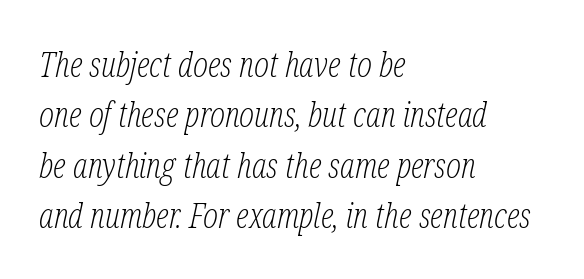
Q: Is the text bold? A: No.
Q: Is the text italic (slanted)? A: Yes, it leans right by about 12 degrees.
Q: Is the typeface a serif or a sans-serif typeface? A: Serif.
Q: Is the text underlined? A: No.
Q: How is the paragraph aligned? A: Left-aligned.
Q: Is the spacing between letters normal or unusually wide? A: Normal.
Q: Is the spacing between lines tight, normal or loose? A: Normal.
Q: Width (condensed, normal, or wide)? A: Condensed.
Q: Stroke contrast? A: Low.
Q: x-height? A: Medium.
Q: Monospaced? A: No.
